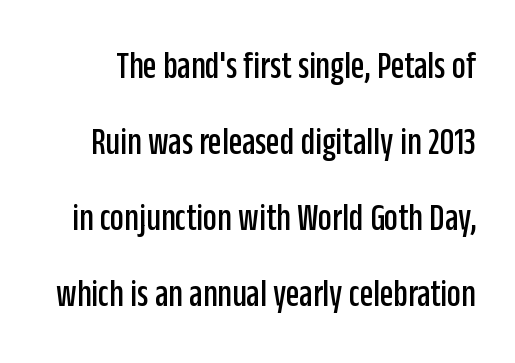
{"serif": "no", "italic": "no", "width": "condensed", "stroke_contrast": "low", "x_height": "large", "monospaced": "no", "underline": "no", "line_spacing": "loose", "line_spacing_ratio": 1.95, "letter_spacing": "normal", "letter_spacing_em": 0.0, "glyph_px": 39}
